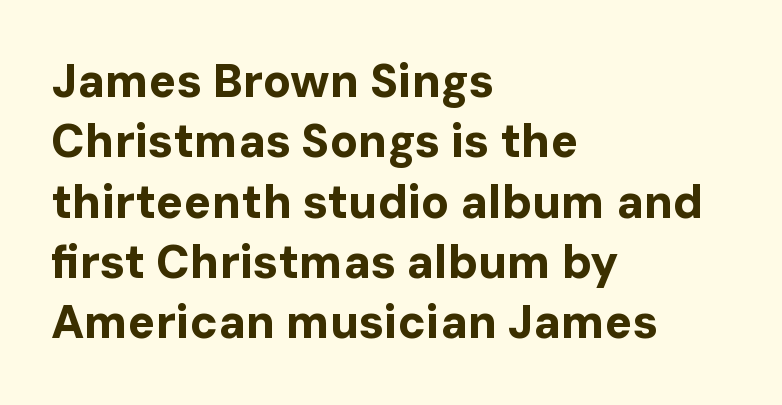
The image shows 46 px bold sans-serif type, upright; set left-aligned, normal line spacing (1.31x), normal letter spacing, not underlined; low stroke contrast and a medium x-height.
